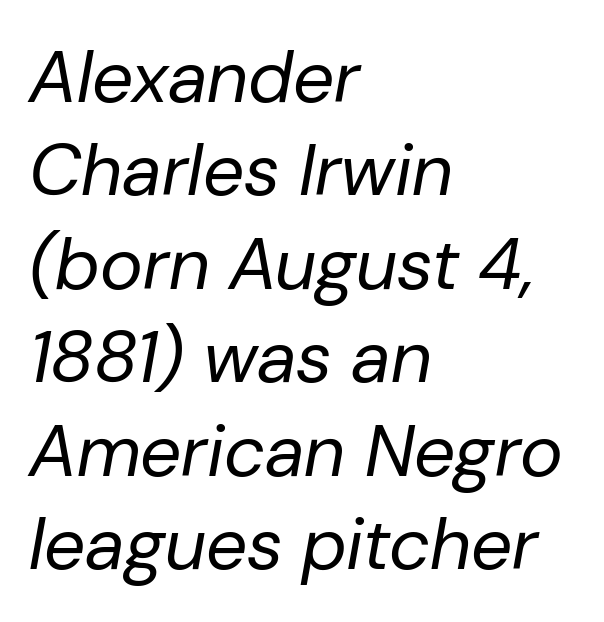
The passage shown is not bold in any degree. Spacing verdict: proportional, widths tailored to each character. Leftover space on each line is placed entirely after the last word. The letterforms sit shoulder to shoulder at normal distance. Rule under the text: the space is simply empty.
